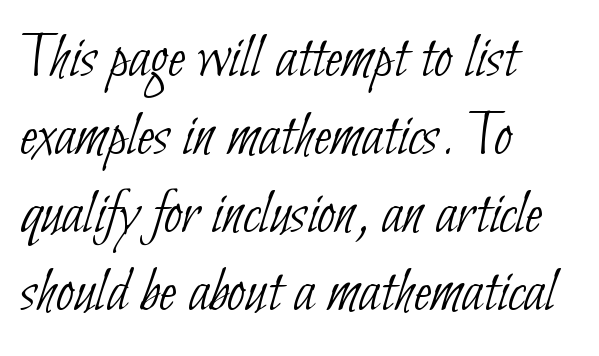
Q: Is the text bold? A: No.
Q: Is the typeface a serif or a sans-serif typeface? A: Sans-serif.
Q: Is the text underlined? A: No.
Q: How is the paragraph aligned? A: Left-aligned.
Q: Is the spacing between letters normal or unusually wide? A: Normal.
Q: Width (condensed, normal, or wide)? A: Condensed.
Q: Stroke contrast? A: Low.
Q: x-height? A: Small.
Q: Monospaced? A: No.
